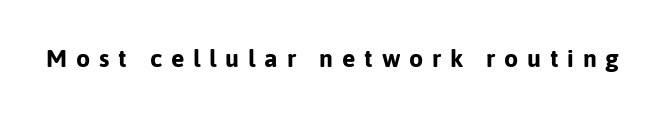
Q: Is the text bold? A: Yes.
Q: Is the text italic (slanted)? A: No, it is upright.
Q: Is the text underlined? A: No.
Q: Is the spacing between letters normal or unusually wide? A: Unusually wide.
